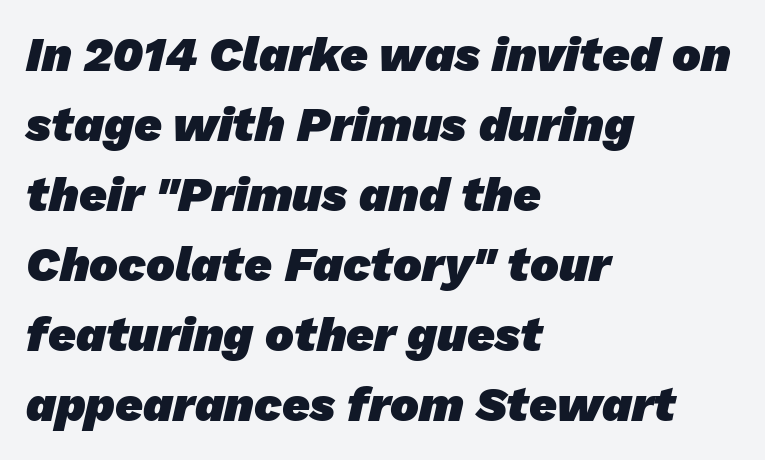
Spacing verdict: proportional, widths tailored to each character. In terms of weight, the rendering is a true, heavy bold. Letters rest on an invisible, unmarked baseline. Typeset ragged right — the left edge is the straight one. This sample uses a sans-serif face. Students, note that the glyphs here touch the page at normal intervals.
